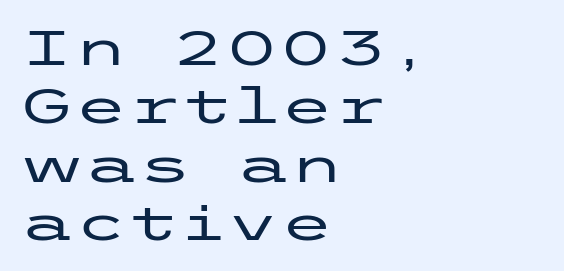
Standard letterfit; no display-style spreading of the glyphs. This rendering uses left alignment, leaving the right contour irregular. This is the regular roman posture of the typeface. Nothing sits at the stroke ends, so this counts as sans-serif. Unmarked baselines from the first word to the last.
